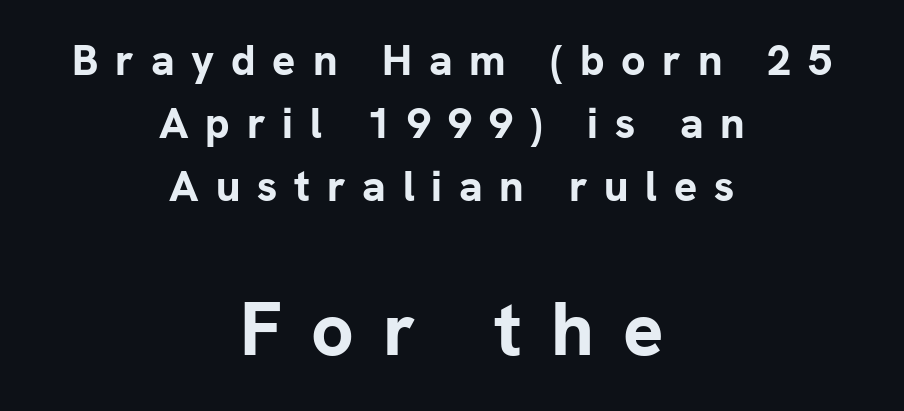
Q: Is the text bold? A: Yes.
Q: Is the text italic (slanted)? A: No, it is upright.
Q: Is the typeface a serif or a sans-serif typeface? A: Sans-serif.
Q: Is the text underlined? A: No.
Q: How is the paragraph aligned? A: Centered.
Q: Is the spacing between letters normal or unusually wide? A: Unusually wide.
Q: Is the spacing between lines tight, normal or loose? A: Normal.
Q: Which block of text is set in a larger size, the first (top) or the second (bottom)? A: The second (bottom) one.
Q: Width (condensed, normal, or wide)? A: Normal.
Q: Stroke contrast? A: Low.
Q: x-height? A: Medium.
Q: Monospaced? A: No.
